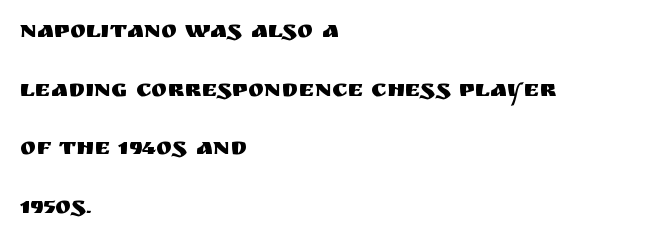
{"italic": "no", "underline": "no", "align": "left", "line_spacing": "loose", "line_spacing_ratio": 2.44, "letter_spacing": "normal", "letter_spacing_em": 0.0, "glyph_px": 24}
